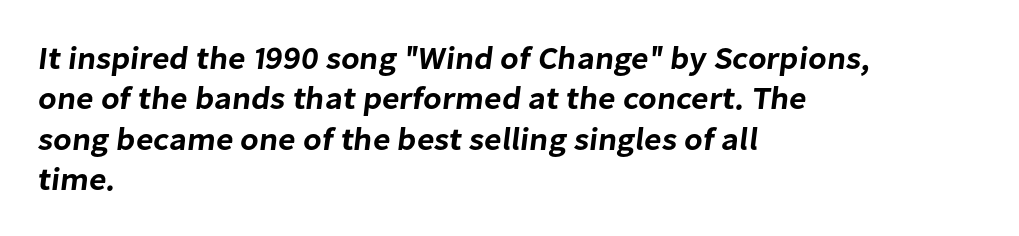
Teacher's note: observe the even left margin — that is flush-left alignment. The gaps between neighbouring characters are ordinary and unremarkable. Observe the absence of serifs on each vertical stroke in this sample. Line spacing here is normal. Each letter keeps its own natural width here, so spacing adapts to shape.
